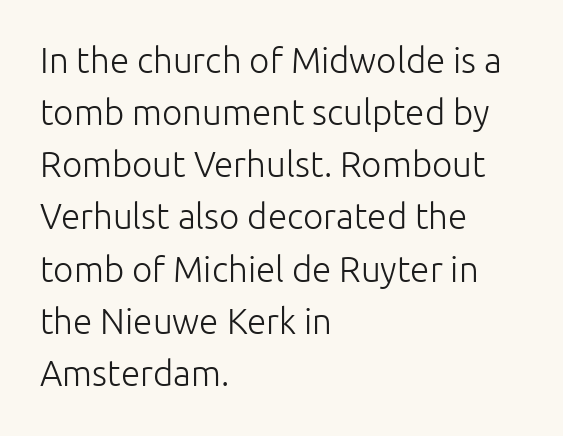
Q: Is the text bold? A: No.
Q: Is the text italic (slanted)? A: No, it is upright.
Q: Is the typeface a serif or a sans-serif typeface? A: Sans-serif.
Q: Is the text underlined? A: No.
Q: How is the paragraph aligned? A: Left-aligned.
Q: Is the spacing between letters normal or unusually wide? A: Normal.
Q: Is the spacing between lines tight, normal or loose? A: Normal.
Q: Width (condensed, normal, or wide)? A: Normal.
Q: Stroke contrast? A: Low.
Q: x-height? A: Medium.
Q: Monospaced? A: No.
